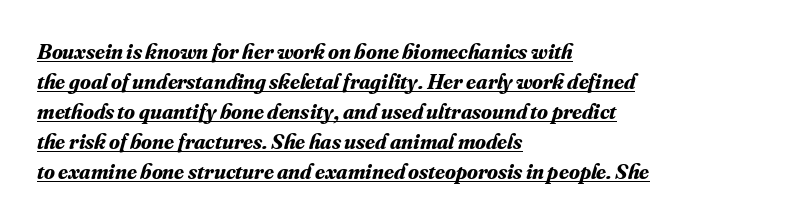
{"italic": "yes", "lean": "right", "slant_degrees": 16, "bold": "yes", "underline": "yes", "align": "left", "line_spacing": "normal", "line_spacing_ratio": 1.36, "letter_spacing": "normal", "letter_spacing_em": 0.0, "glyph_px": 22}
